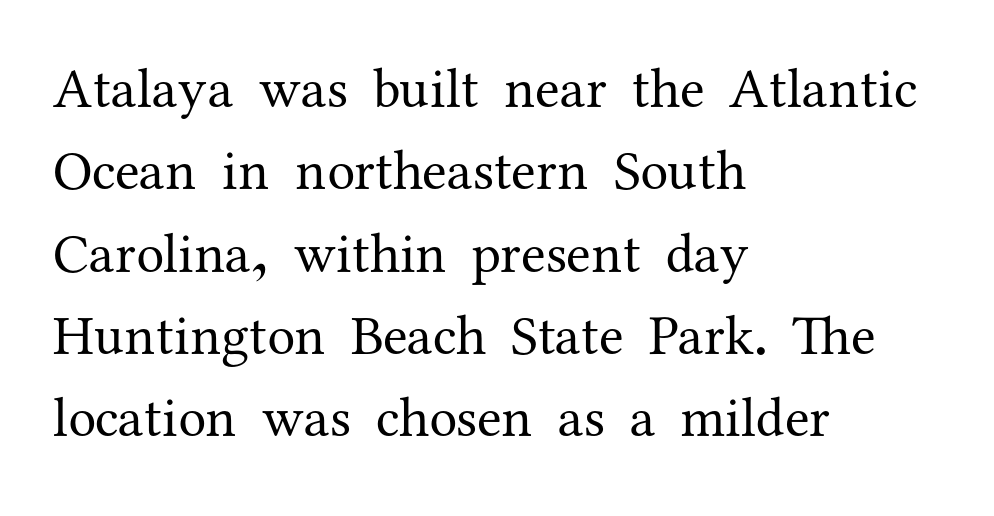
The image shows 56 px regular-weight serif type, upright; set left-aligned, normal line spacing (1.47x), normal letter spacing, not underlined; medium stroke contrast and a medium x-height.
